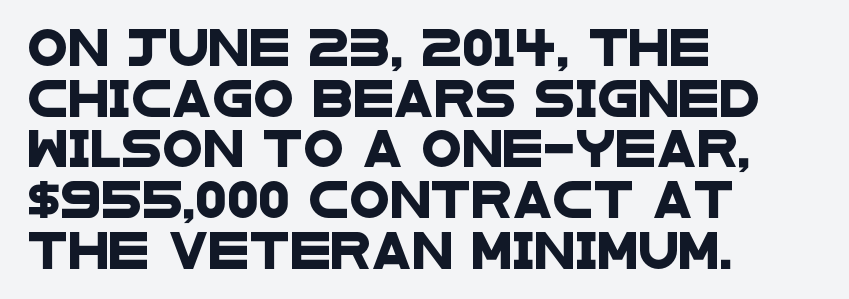
Q: Is the typeface a serif or a sans-serif typeface? A: Sans-serif.
Q: Is the text underlined? A: No.
Q: How is the paragraph aligned? A: Left-aligned.
Q: Is the spacing between letters normal or unusually wide? A: Normal.
Q: Is the spacing between lines tight, normal or loose? A: Normal.
Q: Width (condensed, normal, or wide)? A: Wide.
Q: Stroke contrast? A: Low.
Q: x-height? A: Large.
Q: Monospaced? A: No.
